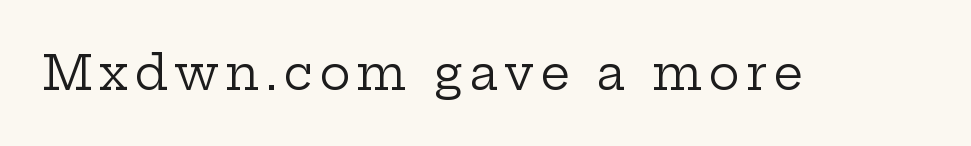
Q: Is the text bold? A: No.
Q: Is the text italic (slanted)? A: No, it is upright.
Q: Is the typeface a serif or a sans-serif typeface? A: Serif.
Q: Is the text underlined? A: No.
Q: Width (condensed, normal, or wide)? A: Wide.
Q: Stroke contrast? A: Low.
Q: x-height? A: Medium.
Q: Monospaced? A: No.
